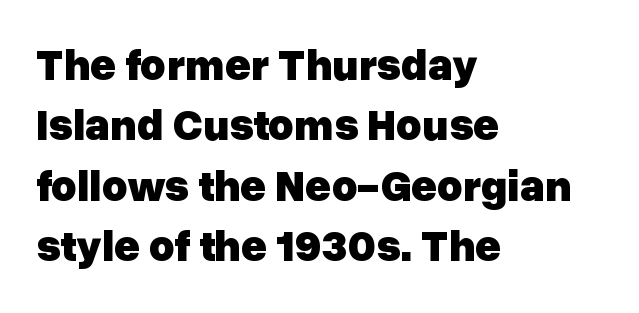
Q: Is the text bold? A: Yes.
Q: Is the text italic (slanted)? A: No, it is upright.
Q: Is the typeface a serif or a sans-serif typeface? A: Sans-serif.
Q: Is the text underlined? A: No.
Q: How is the paragraph aligned? A: Left-aligned.
Q: Is the spacing between letters normal or unusually wide? A: Normal.
Q: Is the spacing between lines tight, normal or loose? A: Normal.
Q: Width (condensed, normal, or wide)? A: Normal.
Q: Stroke contrast? A: Low.
Q: x-height? A: Medium.
Q: Monospaced? A: No.
